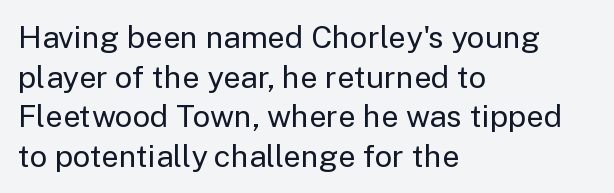
Upright lettering throughout. Compared with a typical body face, this is equally light or lighter still. This sample keeps an unexceptional amount of space between lines. The type family on display is of the sans-serif kind. Notice how the passage keeps a crisp vertical edge on the left only. These lines are rendered in a variable-pitch font.
